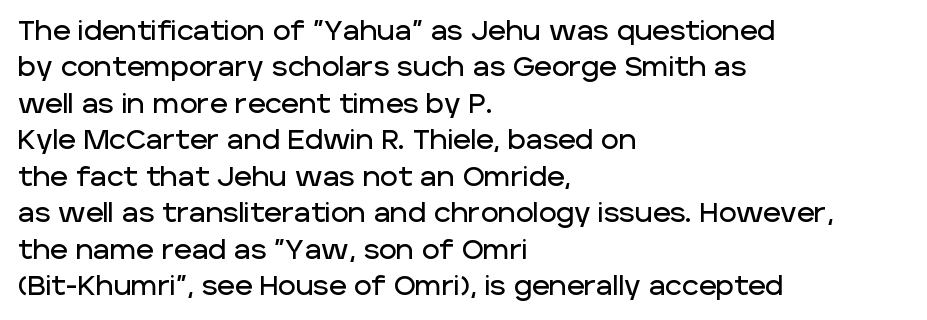
Q: Is the text italic (slanted)? A: No, it is upright.
Q: Is the text underlined? A: No.
Q: How is the paragraph aligned? A: Left-aligned.
Q: Is the spacing between letters normal or unusually wide? A: Normal.
Q: Is the spacing between lines tight, normal or loose? A: Normal.
